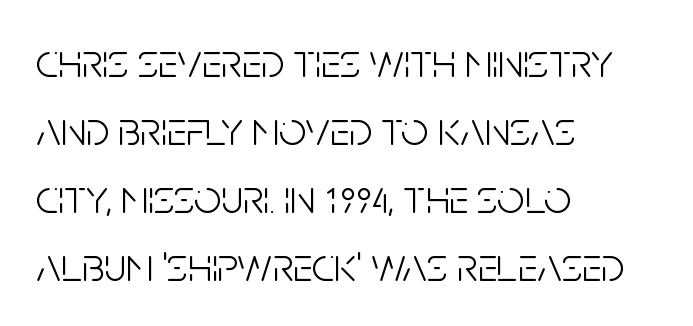
This rendering features lettering with no underline. The gaps between neighbouring characters are ordinary and unremarkable. Spacing verdict: proportional, widths tailored to each character. The line-height multiplier appears to be the usual default.
